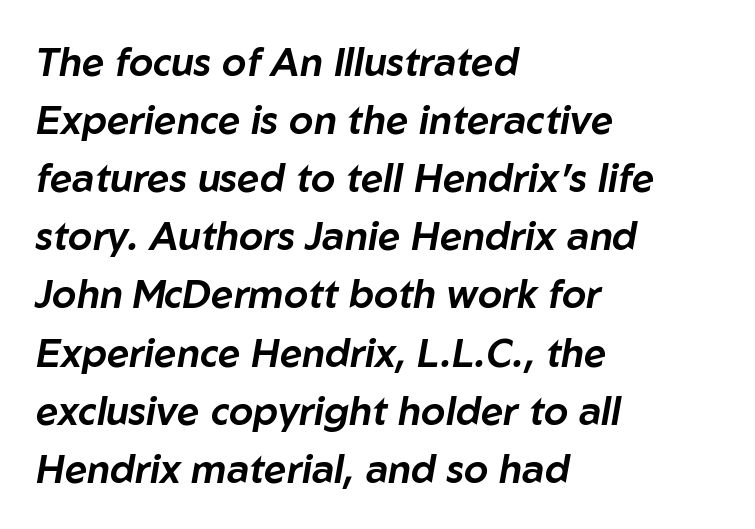
The image shows 39 px text type, italic (leaning right); set left-aligned, normal line spacing (1.49x), normal letter spacing, not underlined; low stroke contrast and a medium x-height.
